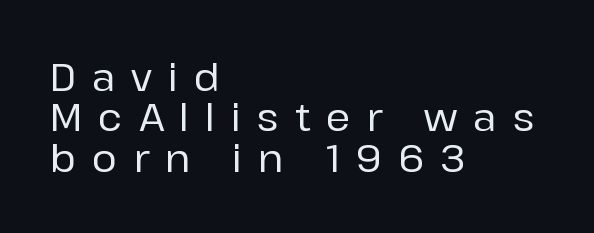
The image shows 38 px sans-serif type, upright; set left-aligned, tight line spacing (1.06x), unusually wide letter spacing (+0.42 em), not underlined; low stroke contrast and a medium x-height.
